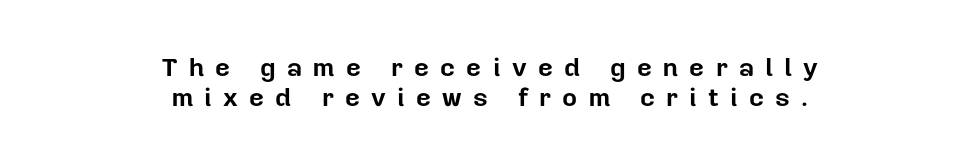
{"italic": "no", "bold": "yes", "underline": "no", "align": "center", "line_spacing_ratio": 1.17, "letter_spacing": "wide", "letter_spacing_em": 0.43, "glyph_px": 26}
